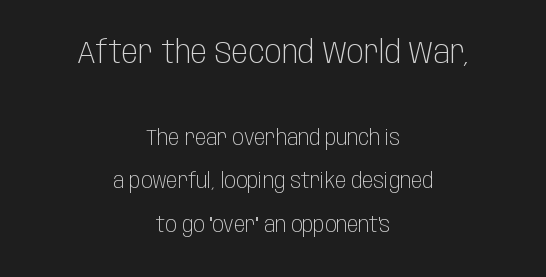
{"serif": "no", "italic": "no", "bold": "no", "weight": "light", "width": "condensed", "stroke_contrast": "low", "x_height": "large", "monospaced": "no", "underline": "no", "align": "center", "line_spacing": "loose", "line_spacing_ratio": 2.09, "letter_spacing": "normal", "letter_spacing_em": 0.0, "larger_block": "first", "size_ratio": 1.48, "glyph_px": 31}
